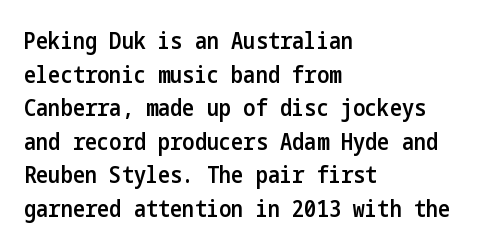
Is there any slant? The stems are plumb. Decoration check: the copy has no underline. Nothing unusual about the tracking: characters are spaced as the font intends. What weight is shown? A semibold, between regular and bold. The setting favours the left margin, as ordinary paragraphs usually do.
